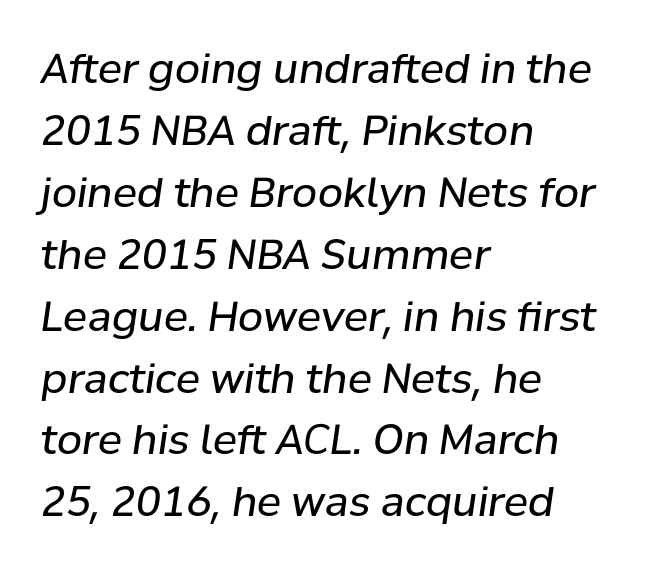
These glyphs show unthickened strokes, regular width or finer. Caption: standard tracking, unaltered. The rows are spaced the way most documents space them. No word sits above an underline.
